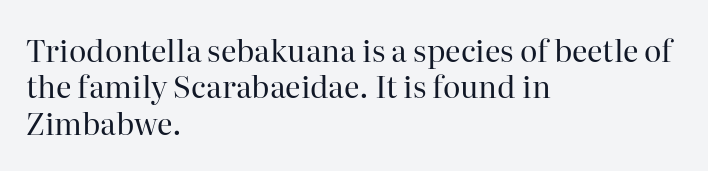
{"serif": "yes", "italic": "no", "bold": "no", "weight": "regular", "width": "normal", "stroke_contrast": "high", "x_height": "medium", "monospaced": "no", "underline": "no", "align": "left", "line_spacing_ratio": 1.21, "letter_spacing": "normal", "letter_spacing_em": 0.0, "glyph_px": 30}
